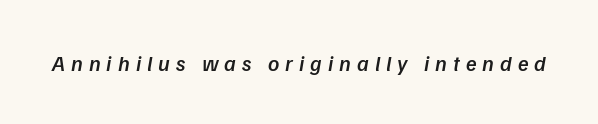
Honestly, there is no underline to notice here at all. Bold? Not quite — semibold, heavier than regular but stopping short. There is plenty of visible air inserted between adjacent glyphs.
